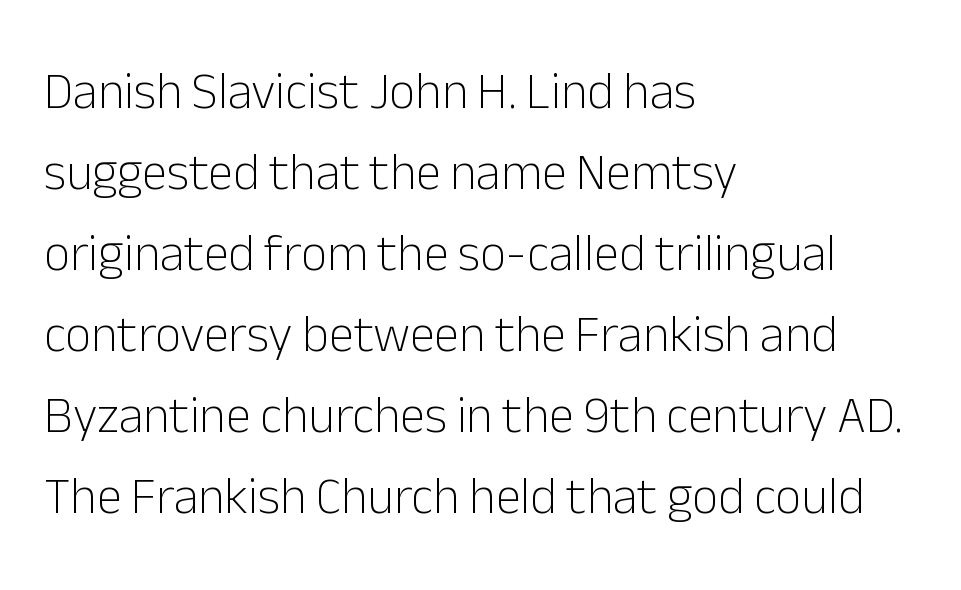
The image shows 51 px light sans-serif type, upright; set left-aligned, normal line spacing (1.59x), normal letter spacing, not underlined; low stroke contrast and a medium x-height.
